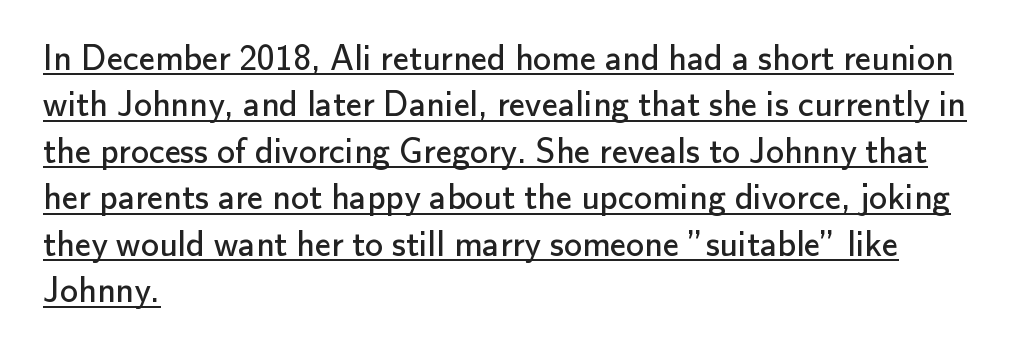
The image shows 36 px regular-weight sans-serif type, upright; set left-aligned, normal line spacing (1.29x), normal letter spacing, underlined; low stroke contrast and a small x-height.
